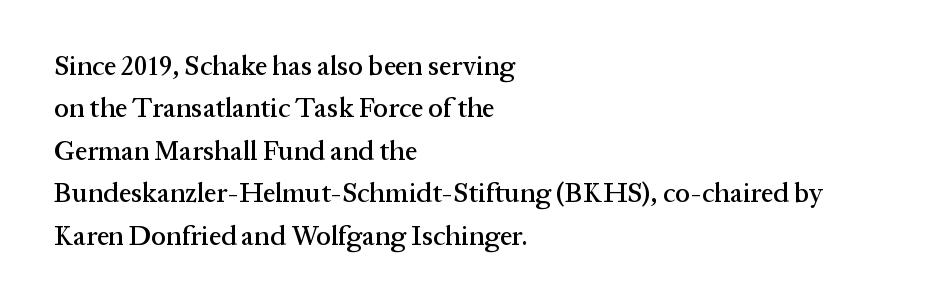
The image shows 27 px text type, upright; set left-aligned, normal line spacing (1.57x), normal letter spacing, not underlined.
